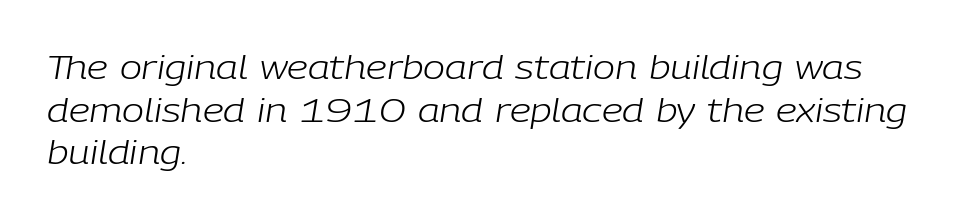
A normal amount of white space separates one row of letters from the next. This rendering uses left alignment, leaving the right contour irregular. Characters are canted at an angle relative to the baseline's perpendicular. Caption: face not bold, strokes unweighted. The tracking reads as untouched default to a designer's eye.
